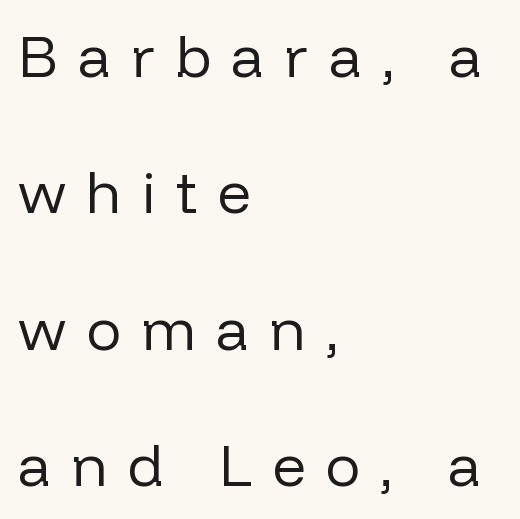
The image shows 59 px regular-weight sans-serif type, upright; set left-aligned, loose line spacing (2.31x), unusually wide letter spacing (+0.34 em), not underlined; low stroke contrast and a medium x-height.
